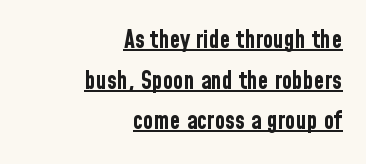
Q: Is the text bold? A: Yes.
Q: Is the text italic (slanted)? A: No, it is upright.
Q: Is the text underlined? A: Yes.
Q: How is the paragraph aligned? A: Right-aligned.
Q: Is the spacing between letters normal or unusually wide? A: Normal.
Q: Is the spacing between lines tight, normal or loose? A: Normal.
